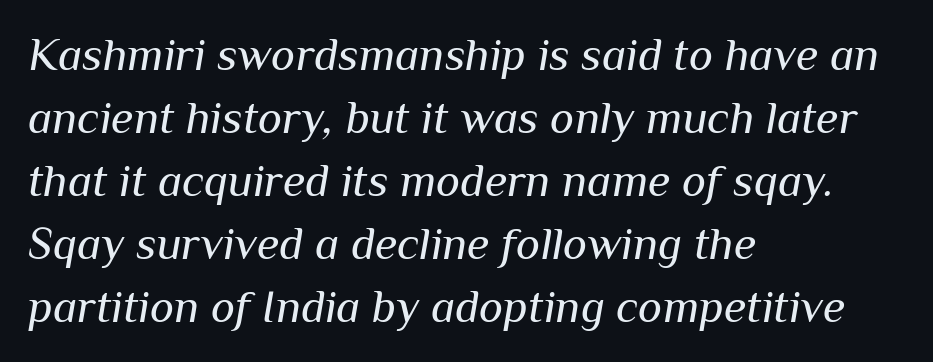
The image shows 46 px regular-weight type, italic (leaning right); set left-aligned, normal line spacing (1.37x), normal letter spacing, not underlined; medium stroke contrast and a medium x-height.
